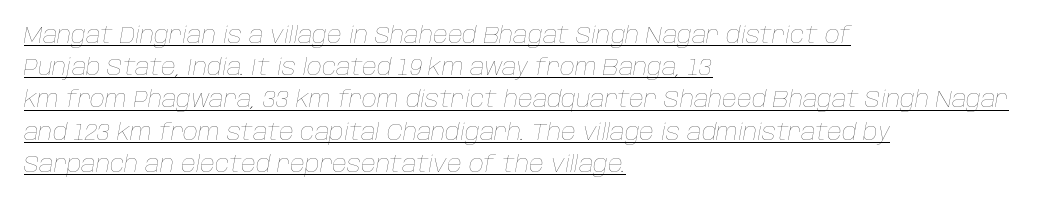
These lines sit exactly where default settings would place them. A quiet, ordinary-to-light weight characterises the typeface. Like a heading marked for emphasis, these lines bear an underscore. Here the glyphs are tracked normally, forming tight word shapes. When letters slant like this, we call the style italic. Visually the block forms a straight wall on the left and a jagged coastline on the right.
